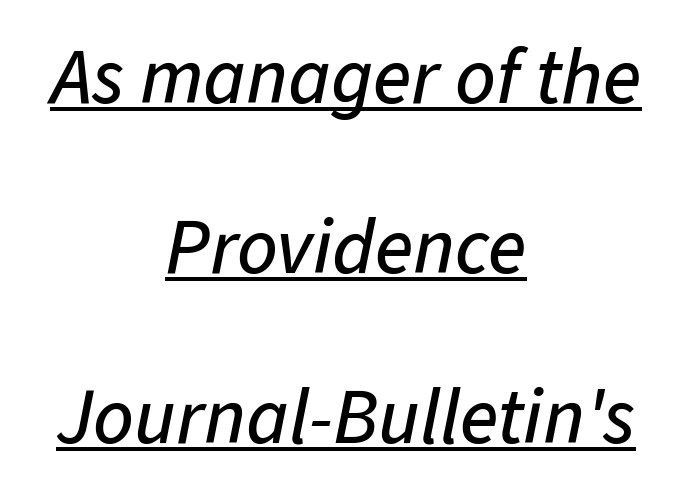
Q: Is the text italic (slanted)? A: Yes, it leans right by about 11 degrees.
Q: Is the text underlined? A: Yes.
Q: How is the paragraph aligned? A: Centered.
Q: Is the spacing between letters normal or unusually wide? A: Normal.
Q: Is the spacing between lines tight, normal or loose? A: Loose.
Q: Width (condensed, normal, or wide)? A: Normal.
Q: Stroke contrast? A: Low.
Q: x-height? A: Medium.
Q: Monospaced? A: No.
